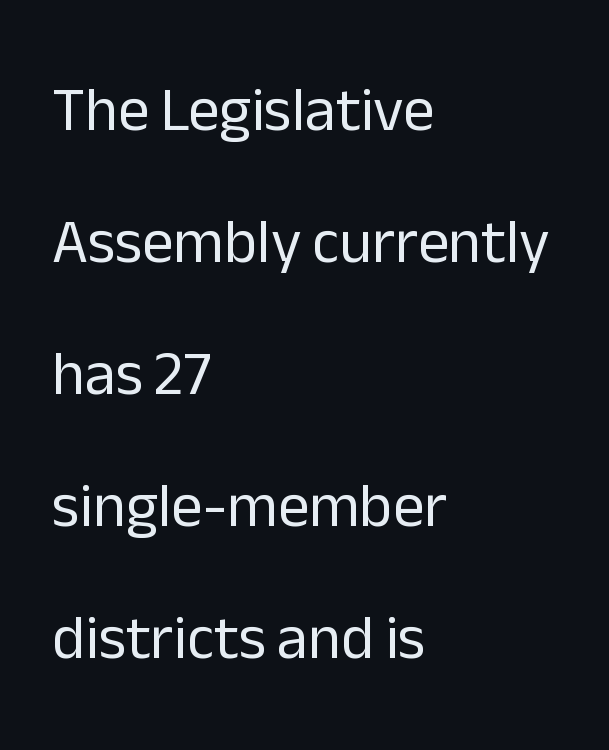
Rule under the text: the space is simply empty. The glyphs in this specimen are sans serif. Vertical strokes here are truly vertical. The block of text is sparse from top to bottom, with ample space between rows.
